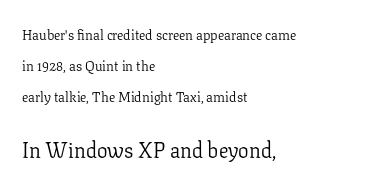
Q: Is the text bold? A: No.
Q: Is the text italic (slanted)? A: No, it is upright.
Q: Is the text underlined? A: No.
Q: How is the paragraph aligned? A: Left-aligned.
Q: Is the spacing between letters normal or unusually wide? A: Normal.
Q: Is the spacing between lines tight, normal or loose? A: Loose.
Q: Which block of text is set in a larger size, the first (top) or the second (bottom)? A: The second (bottom) one.
